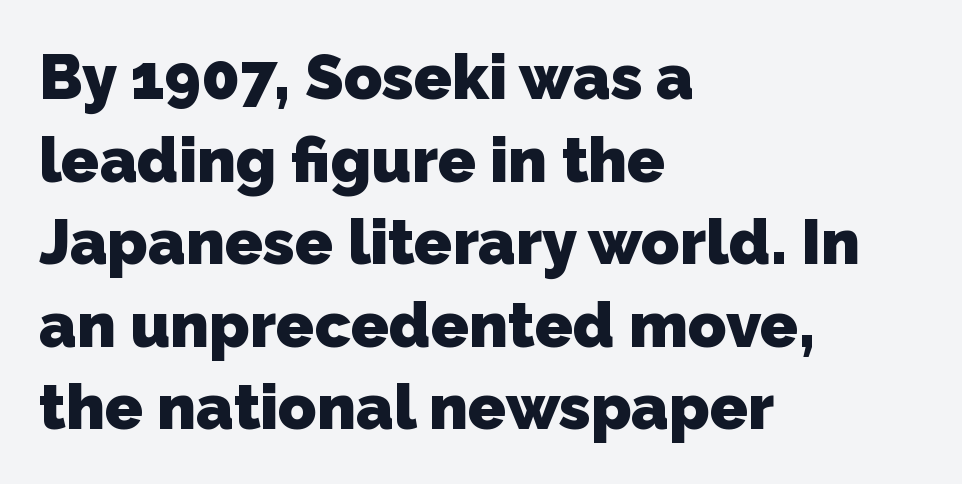
{"serif": "no", "bold": "yes", "weight": "heavy", "width": "normal", "stroke_contrast": "low", "x_height": "medium", "monospaced": "no", "underline": "no", "align": "left", "line_spacing": "normal", "line_spacing_ratio": 1.31, "letter_spacing": "normal", "letter_spacing_em": 0.0, "glyph_px": 63}
